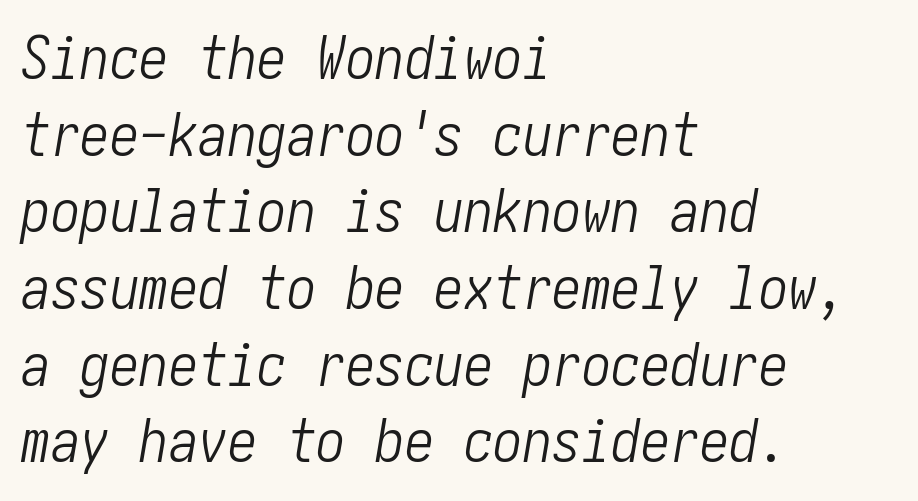
The specimen reads as italic at a glance. Leading: standard. The rendering anchors every line to the left-hand side. Inter-character spacing is left at the font's built-in metrics. Words float on clear page, feet unadorned.
